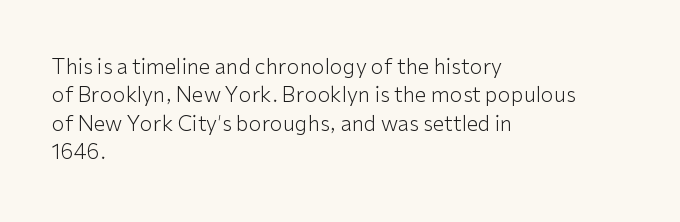
The image shows 21 px text type, upright; set left-aligned, normal line spacing (1.35x), normal letter spacing, not underlined.
